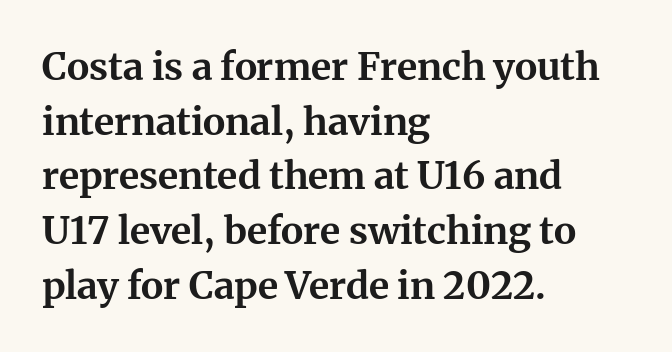
The specimen omits any rule beneath the text block's lines. If you drew a ruler down the left edge, every line would touch it. Words appear dense and cohesive because spacing is normal. Varying glyph widths throughout — classic text-font behaviour. Ordinary non-slanted type is in use.
